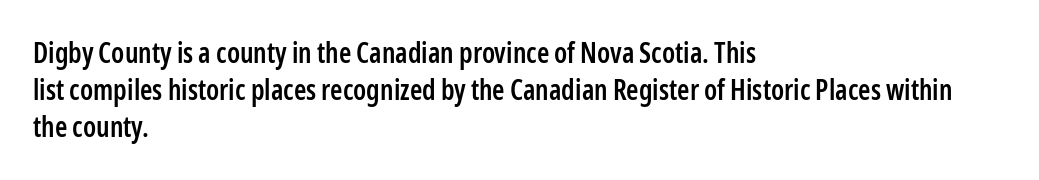
{"serif": "no", "italic": "no", "bold": "semi", "weight": "semibold", "width": "condensed", "stroke_contrast": "low", "x_height": "medium", "monospaced": "no", "underline": "no", "align": "left", "line_spacing": "normal", "line_spacing_ratio": 1.33, "letter_spacing": "normal", "letter_spacing_em": 0.0, "glyph_px": 28}
